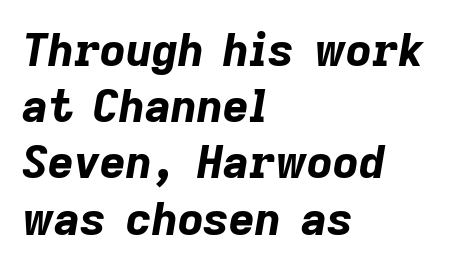
The image shows 45 px bold type, italic (leaning right); set left-aligned, normal line spacing (1.25x), normal letter spacing, not underlined; low stroke contrast and a medium x-height.
